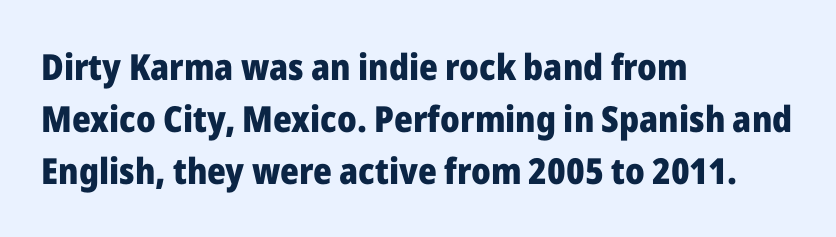
{"serif": "no", "italic": "no", "bold": "yes", "weight": "heavy", "width": "normal", "stroke_contrast": "low", "x_height": "medium", "monospaced": "no", "underline": "no", "align": "left", "line_spacing": "normal", "line_spacing_ratio": 1.45, "letter_spacing": "normal", "letter_spacing_em": 0.0, "glyph_px": 36}
